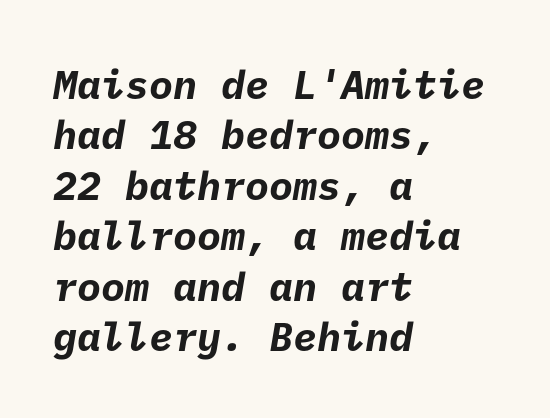
The image shows 40 px bold sans-serif type; set left-aligned, normal line spacing (1.26x), normal letter spacing, not underlined; low stroke contrast and a medium x-height.
